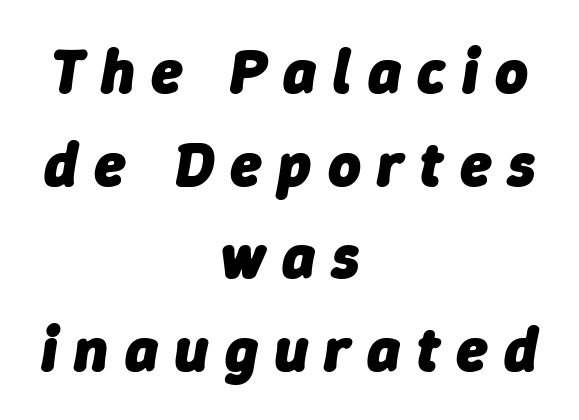
Reading down the block, each line starts at a different indent, mirrored at its end. These lines carry a lot of weight — the face is fully bold. What stands out about the letter spacing? Its width — letters are far apart. Quick note: interline space is typical.
